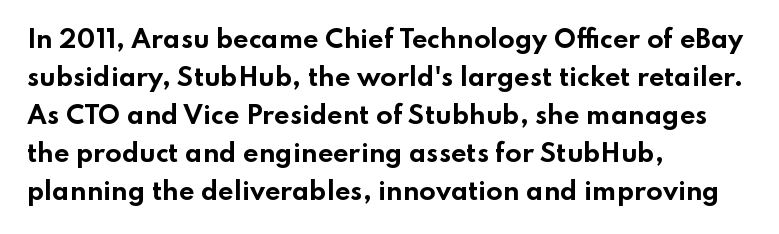
Q: Is the text bold? A: Yes.
Q: Is the text italic (slanted)? A: No, it is upright.
Q: Is the text underlined? A: No.
Q: How is the paragraph aligned? A: Left-aligned.
Q: Is the spacing between letters normal or unusually wide? A: Normal.
Q: Is the spacing between lines tight, normal or loose? A: Normal.
